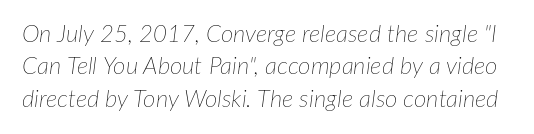
The image shows 24 px text type, italic (leaning right); set normal line spacing (1.35x), normal letter spacing, not underlined.
